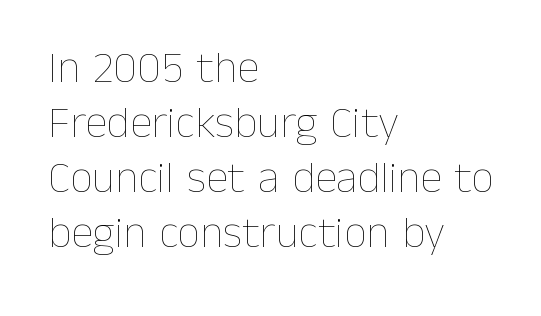
{"italic": "no", "bold": "no", "weight": "thin", "width": "normal", "stroke_contrast": "low", "x_height": "medium", "monospaced": "no", "underline": "no", "align": "left", "line_spacing_ratio": 1.22, "letter_spacing": "normal", "letter_spacing_em": 0.0, "glyph_px": 45}
